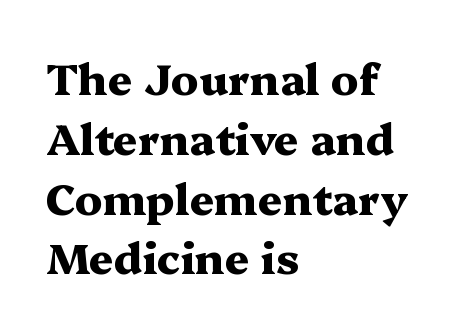
Q: Is the text bold? A: Yes.
Q: Is the text italic (slanted)? A: No, it is upright.
Q: Is the typeface a serif or a sans-serif typeface? A: Serif.
Q: Is the text underlined? A: No.
Q: How is the paragraph aligned? A: Left-aligned.
Q: Is the spacing between letters normal or unusually wide? A: Normal.
Q: Is the spacing between lines tight, normal or loose? A: Normal.
Q: Width (condensed, normal, or wide)? A: Wide.
Q: Stroke contrast? A: Medium.
Q: x-height? A: Medium.
Q: Monospaced? A: No.
